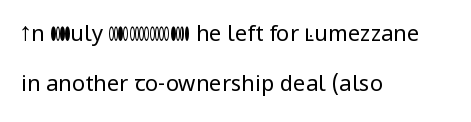
The image shows 22 px text type, upright; set left-aligned, loose line spacing (2.28x), normal letter spacing, not underlined.
